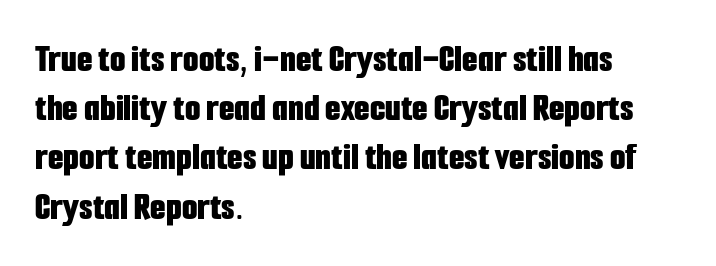
{"serif": "no", "italic": "no", "bold": "yes", "weight": "bold", "width": "condensed", "stroke_contrast": "low", "x_height": "medium", "monospaced": "no", "underline": "no", "align": "left", "line_spacing_ratio": 1.23, "letter_spacing": "normal", "letter_spacing_em": 0.0, "glyph_px": 40}
